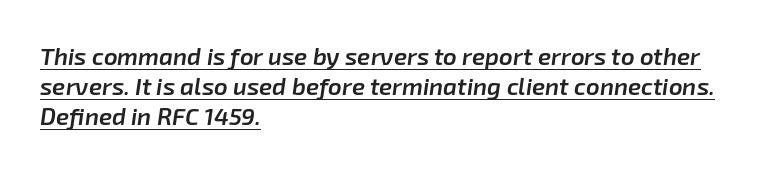
Q: Is the text bold? A: Semi-bold.
Q: Is the text italic (slanted)? A: Yes, it leans right by about 8 degrees.
Q: Is the text underlined? A: Yes.
Q: How is the paragraph aligned? A: Left-aligned.
Q: Is the spacing between letters normal or unusually wide? A: Normal.
Q: Is the spacing between lines tight, normal or loose? A: Normal.
